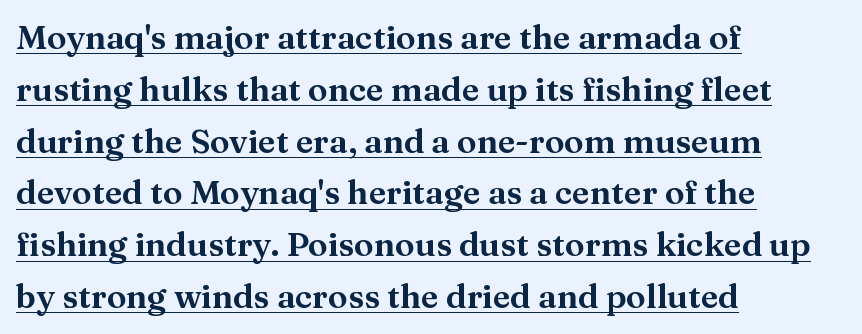
The image shows 33 px serif type, upright; set left-aligned, normal line spacing (1.57x), normal letter spacing, underlined; medium stroke contrast and a medium x-height.
